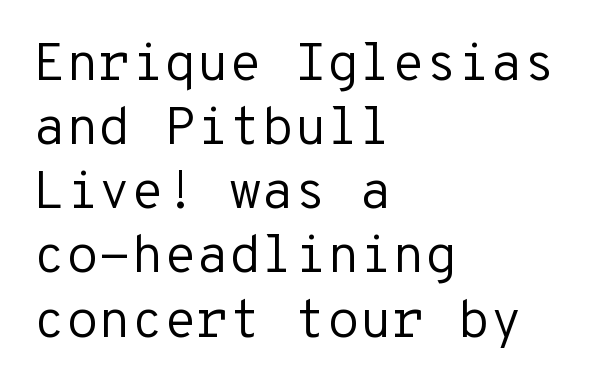
Weight: regular or lighter. The face used here is rendered with its standard letterfit. Nobody drew a line under any word here. Do the characters align in a grid? Yes, the font is monospaced.
